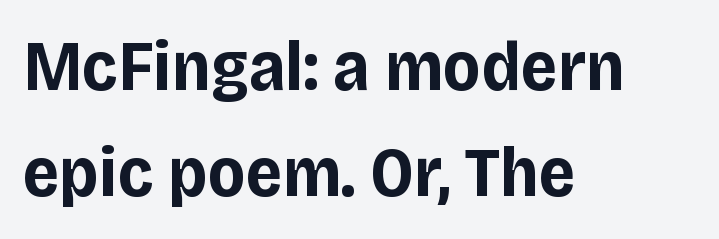
The image shows 71 px bold sans-serif type, upright; set left-aligned, normal line spacing (1.49x), normal letter spacing, not underlined; low stroke contrast and a large x-height.
